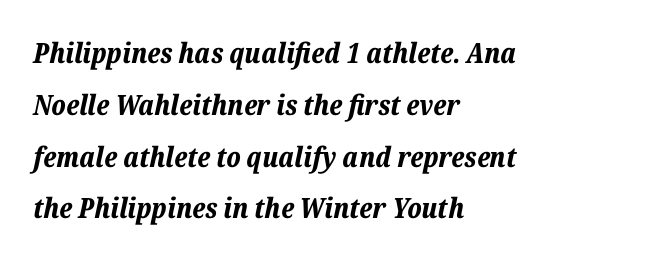
{"italic": "yes", "lean": "right", "slant_degrees": 12, "bold": "yes", "weight": "bold", "width": "normal", "stroke_contrast": "low", "x_height": "medium", "monospaced": "no", "underline": "no", "align": "left", "line_spacing_ratio": 1.85, "letter_spacing": "normal", "letter_spacing_em": 0.0, "glyph_px": 28}
